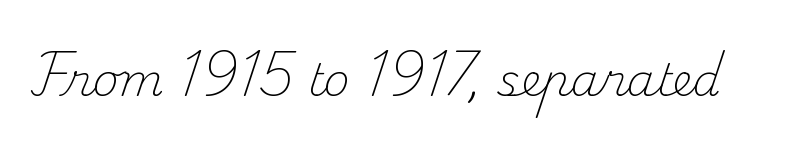
The passage shown is typed in a proportional face where columns would drift. The typeface has the unassuming heft of standard copy or less. How are the letters spaced? Ordinarily, with no added tracking. Check where the strokes stop: tiny serifs finish them off.
